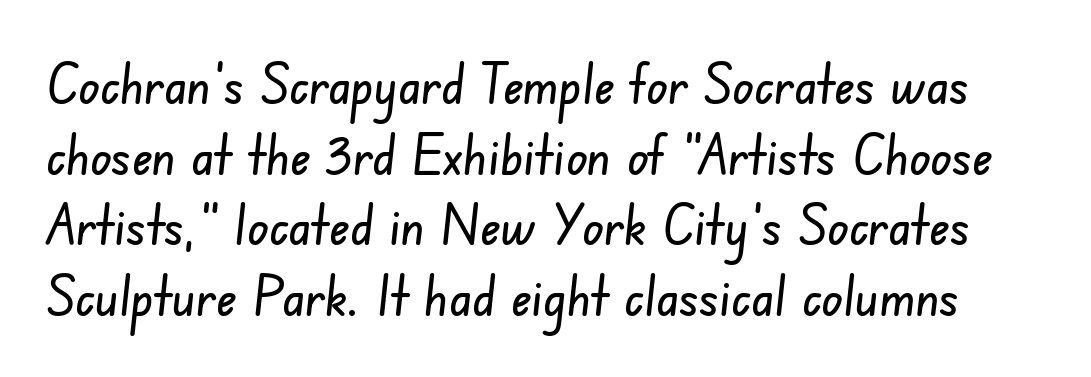
The image shows 56 px condensed sans-serif type; set normal line spacing (1.26x), normal letter spacing, not underlined; low stroke contrast and a small x-height.
